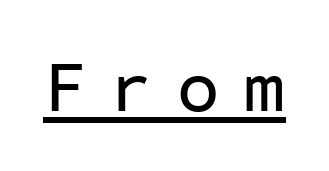
The image shows 73 px sans-serif type, upright, monospaced; set unusually wide letter spacing (+0.33 em), underlined; low stroke contrast and a medium x-height.
